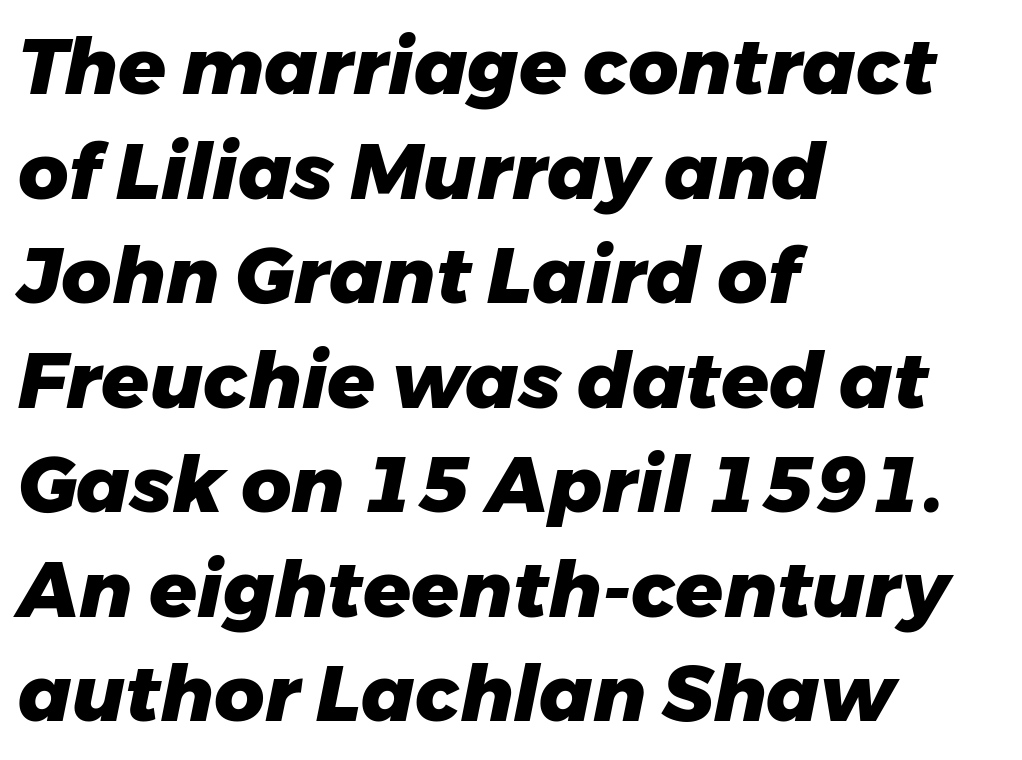
Look at the tracking — it's just the regular setting, nothing added. Note the varied advance widths — an 'i' is clearly narrower than an 'm'. Look at the stroke-to-counter ratio: heavy, a bold. Casual observation: everything's shoved over to the left. Beneath every word, the page is bare. Designer's note — italics engaged.
